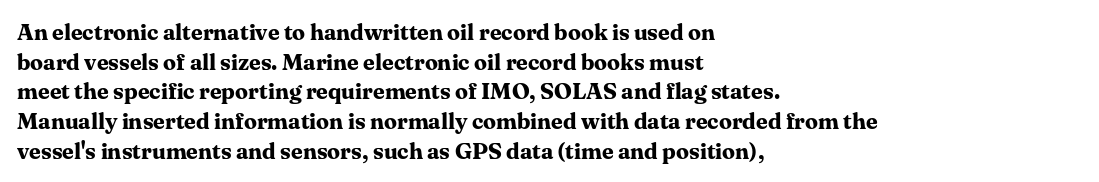
Is there any slant? The stems are plumb. Nothing unusual about the tracking: characters are spaced as the font intends. These words are printed bold, with thick strokes throughout. Evenly set lines give the paragraph a standard silhouette.
